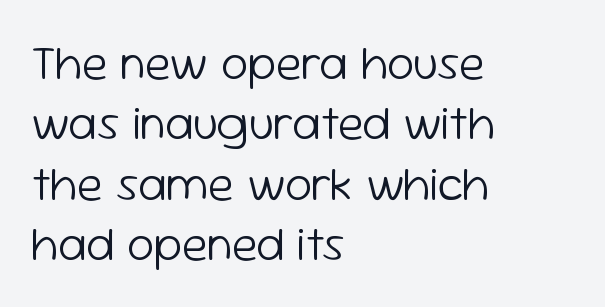
{"serif": "no", "italic": "no", "bold": "no", "weight": "light", "width": "normal", "stroke_contrast": "low", "x_height": "medium", "monospaced": "no", "underline": "no", "align": "left", "line_spacing": "normal", "line_spacing_ratio": 1.26, "letter_spacing": "normal", "letter_spacing_em": 0.0, "glyph_px": 48}
